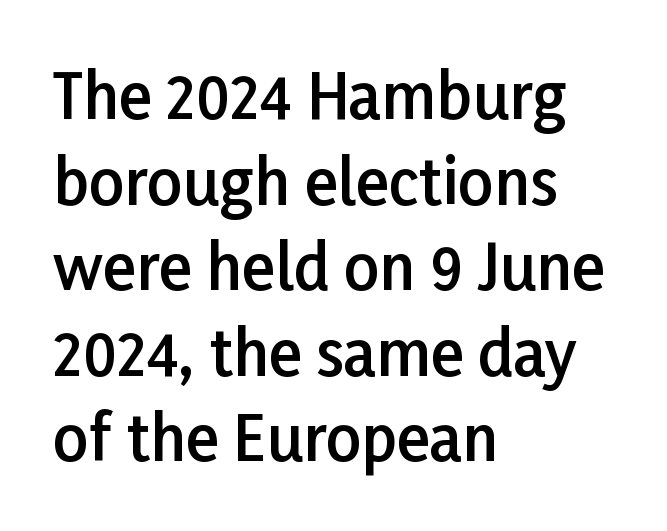
The image shows 62 px semibold sans-serif type, upright; set left-aligned, normal line spacing (1.38x), normal letter spacing, not underlined; low stroke contrast and a medium x-height.
